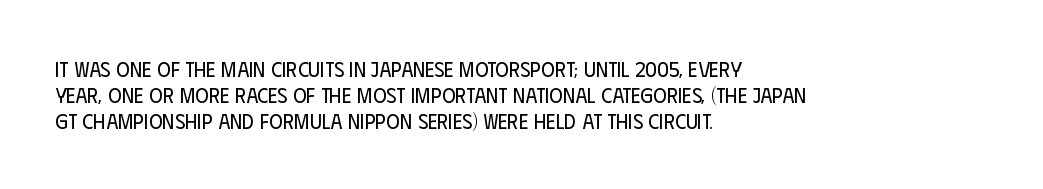
The image shows 21 px text type, upright; set left-aligned, line spacing 1.23x, normal letter spacing, not underlined.
